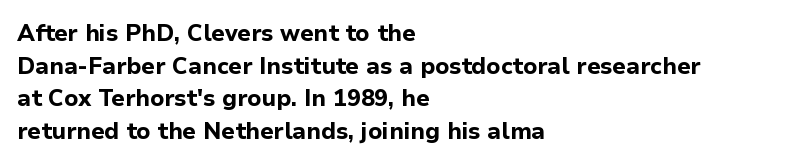
Here the glyphs are tracked normally, forming tight word shapes. One-word summary of the alignment: left. In terms of posture, this sample is upright. Notice how thick the strokes are: this is what a full bold looks like. The lines sit at an ordinary, default distance from one another.
